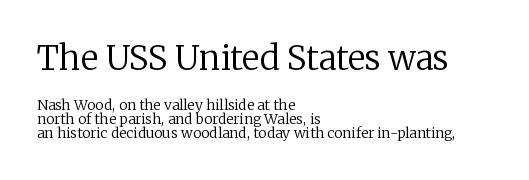
This layout puts the oversized block above and the modest block below. The rendering uses natural spacing where letterforms have individual widths. Are there feet on the stems? There are — it's a serif. These glyphs show unthickened strokes, regular width or finer. Default kerning and tracking; the words read as compact shapes. Italic? Not at all — the glyphs are vertical.
